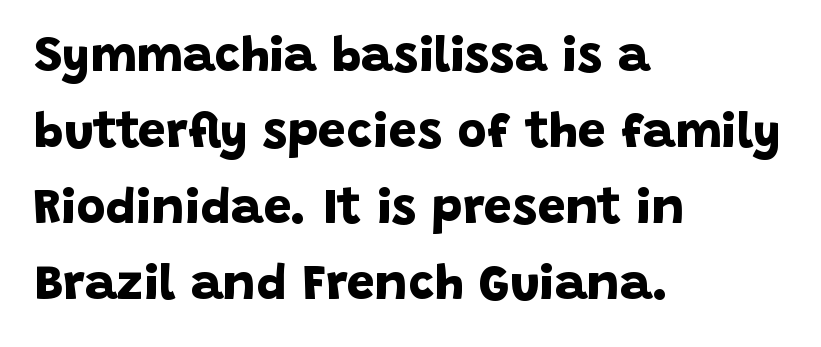
The image shows 50 px bold sans-serif type; set left-aligned, normal line spacing (1.52x), normal letter spacing, not underlined; low stroke contrast and a large x-height.
